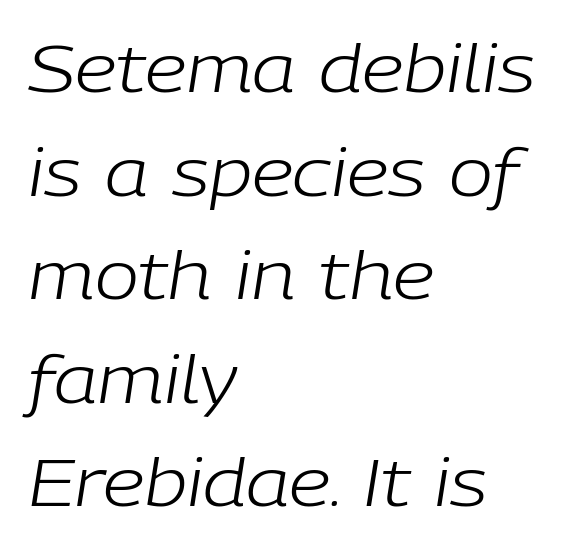
The image shows 66 px light type, italic (leaning right); set left-aligned, normal line spacing (1.57x), normal letter spacing, not underlined; low stroke contrast and a medium x-height.
